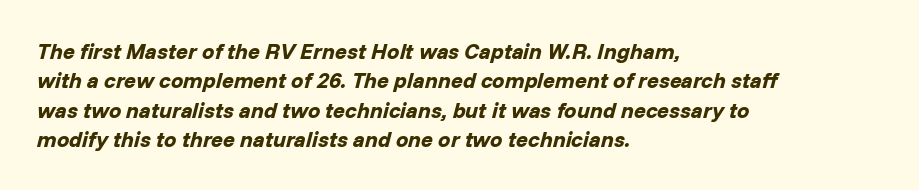
The image shows 22 px bold type, italic (leaning right); set left-aligned, normal line spacing (1.33x), normal letter spacing, not underlined.
